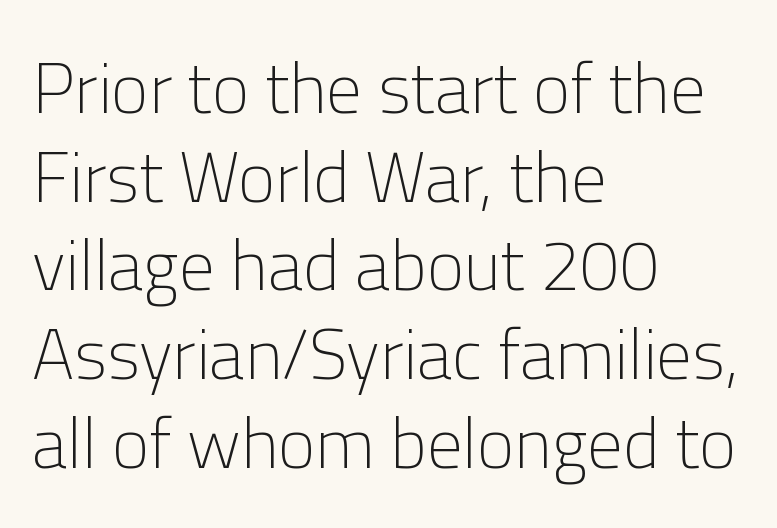
The image shows 71 px light sans-serif type, upright; set left-aligned, normal line spacing (1.25x), normal letter spacing, not underlined; low stroke contrast and a medium x-height.
